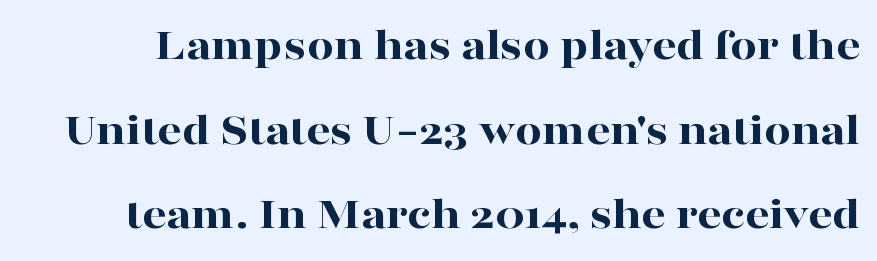
Q: Is the text bold? A: Yes.
Q: Is the text italic (slanted)? A: No, it is upright.
Q: Is the typeface a serif or a sans-serif typeface? A: Serif.
Q: Is the text underlined? A: No.
Q: Is the spacing between letters normal or unusually wide? A: Normal.
Q: Width (condensed, normal, or wide)? A: Wide.
Q: Stroke contrast? A: High.
Q: x-height? A: Medium.
Q: Monospaced? A: No.
